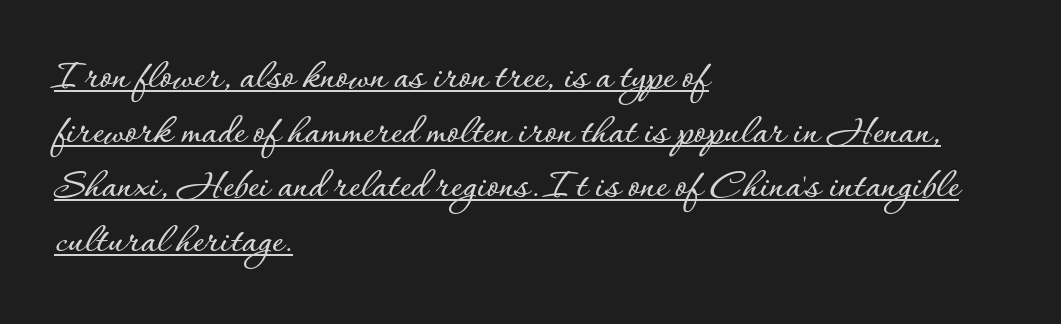
Q: Is the text italic (slanted)? A: Yes.
Q: Is the text underlined? A: Yes.
Q: How is the paragraph aligned? A: Left-aligned.
Q: Is the spacing between letters normal or unusually wide? A: Normal.
Q: Is the spacing between lines tight, normal or loose? A: Normal.
Q: Width (condensed, normal, or wide)? A: Normal.
Q: Stroke contrast? A: Low.
Q: x-height? A: Small.
Q: Monospaced? A: No.
